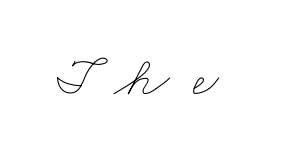
{"bold": "no", "weight": "thin", "width": "wide", "stroke_contrast": "low", "x_height": "small", "monospaced": "no", "underline": "no", "letter_spacing": "wide", "letter_spacing_em": 0.41, "glyph_px": 57}
